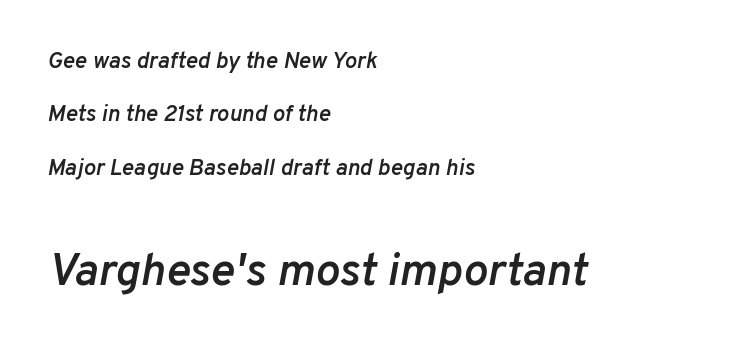
{"italic": "yes", "lean": "right", "slant_degrees": 10, "bold": "semi", "weight": "semibold", "width": "normal", "stroke_contrast": "low", "x_height": "medium", "monospaced": "no", "underline": "no", "align": "left", "line_spacing": "loose", "line_spacing_ratio": 2.32, "letter_spacing": "normal", "letter_spacing_em": 0.0, "larger_block": "second", "size_ratio": 2.0, "glyph_px": 46}
